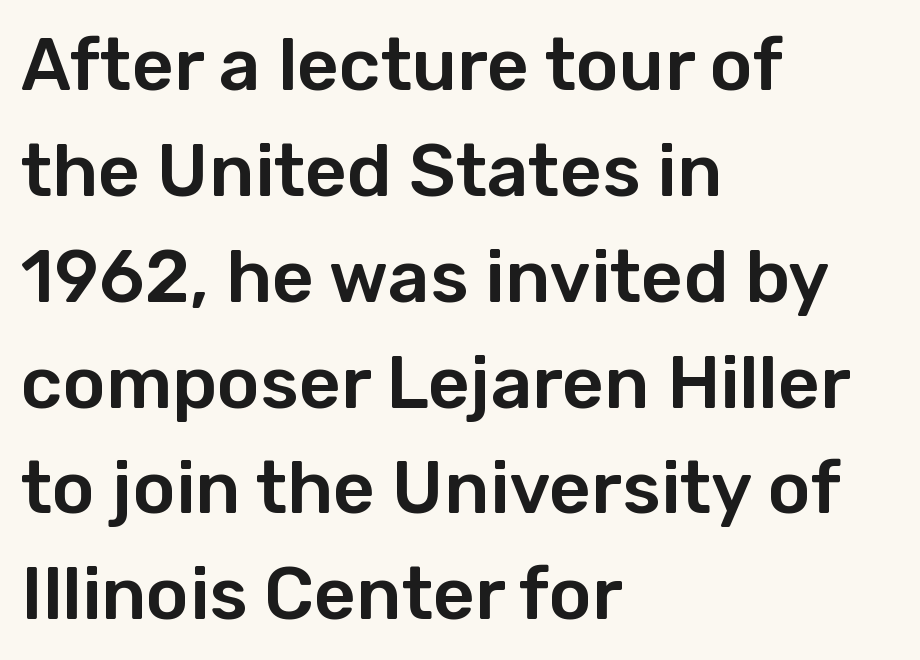
{"serif": "no", "italic": "no", "width": "normal", "stroke_contrast": "low", "x_height": "medium", "monospaced": "no", "underline": "no", "align": "left", "line_spacing": "normal", "line_spacing_ratio": 1.45, "letter_spacing": "normal", "letter_spacing_em": 0.0, "glyph_px": 73}
